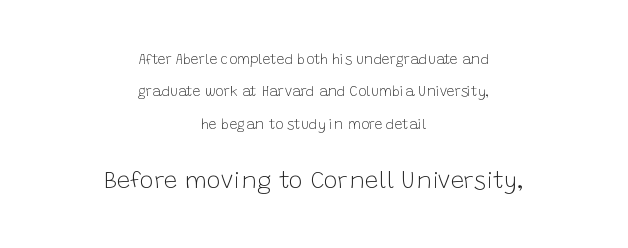
Q: Is the text bold? A: No.
Q: Is the text italic (slanted)? A: No, it is upright.
Q: Is the text underlined? A: No.
Q: How is the paragraph aligned? A: Centered.
Q: Is the spacing between letters normal or unusually wide? A: Normal.
Q: Is the spacing between lines tight, normal or loose? A: Loose.
Q: Which block of text is set in a larger size, the first (top) or the second (bottom)? A: The second (bottom) one.
